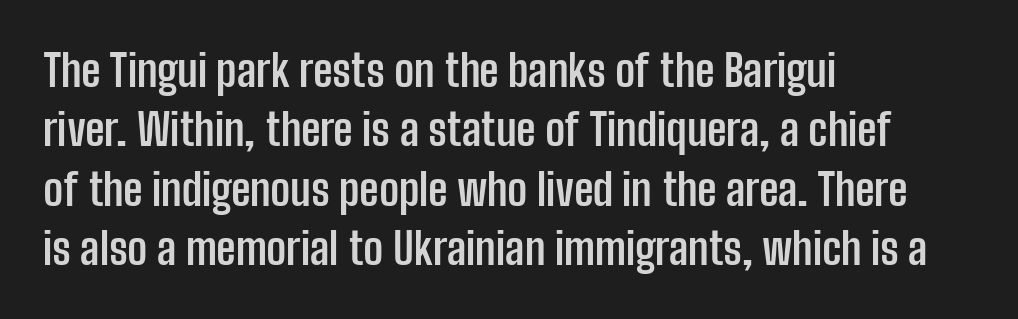
The area under the type is left untouched. Proportional: the letters do not fall into vertical columns. Every row of glyphs begins at an identical x-position on the left. This is roman type, the default non-slanted kind. Compared with an ordinary text face, these strokes are far heavier — a full bold.
